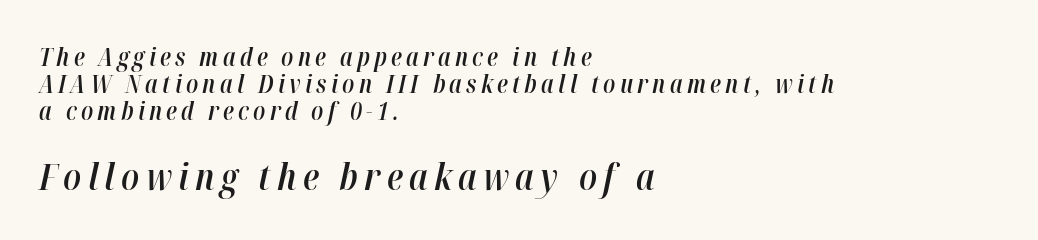
{"italic": "yes", "lean": "right", "slant_degrees": 12, "bold": "semi", "weight": "semibold", "width": "condensed", "stroke_contrast": "high", "x_height": "medium", "monospaced": "no", "underline": "no", "align": "left", "line_spacing": "tight", "line_spacing_ratio": 1.08, "larger_block": "second", "size_ratio": 1.48, "glyph_px": 37}
